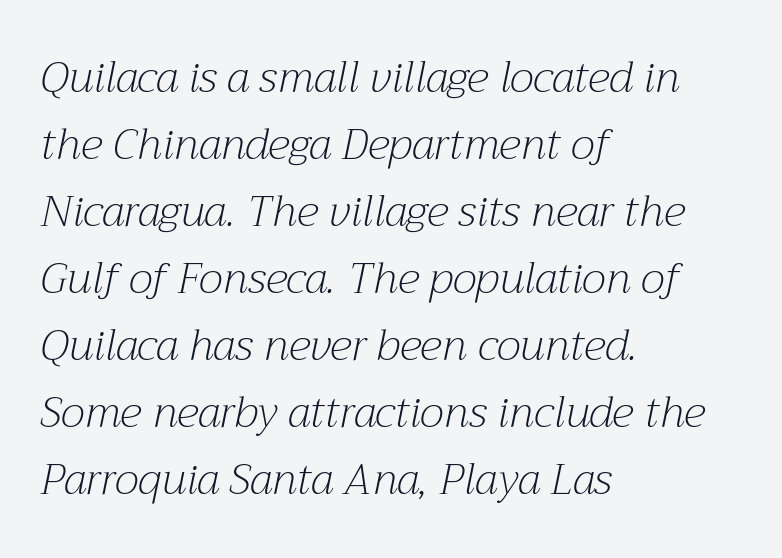
Would a proofreader flag this as italicized? Yes. Nothing unusual about the tracking: characters are spaced as the font intends. Descenders are the only things crossing below the line. The rendering shows small feet on the letterforms — a serif design.
